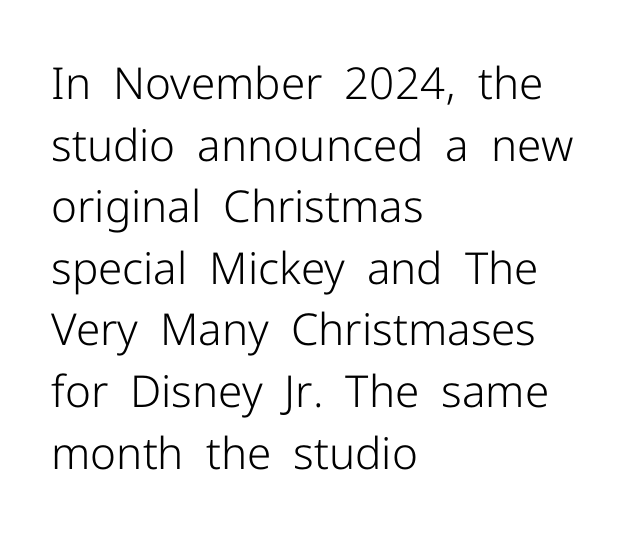
The image shows 44 px light sans-serif type, upright; set left-aligned, normal line spacing (1.4x), normal letter spacing, not underlined; low stroke contrast and a medium x-height.
